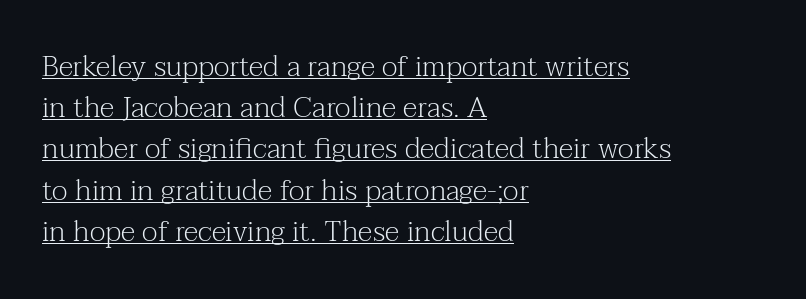
Q: Is the text bold? A: No.
Q: Is the text italic (slanted)? A: No, it is upright.
Q: Is the typeface a serif or a sans-serif typeface? A: Serif.
Q: Is the text underlined? A: Yes.
Q: How is the paragraph aligned? A: Left-aligned.
Q: Is the spacing between letters normal or unusually wide? A: Normal.
Q: Is the spacing between lines tight, normal or loose? A: Normal.
Q: Width (condensed, normal, or wide)? A: Normal.
Q: Stroke contrast? A: Medium.
Q: x-height? A: Medium.
Q: Monospaced? A: No.
